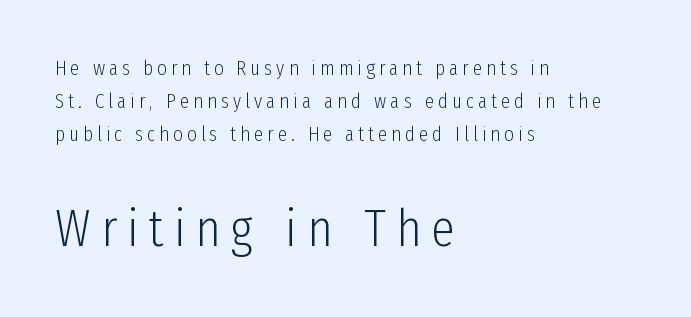
{"serif": "no", "italic": "no", "bold": "no", "weight": "light", "width": "condensed", "stroke_contrast": "low", "x_height": "medium", "monospaced": "no", "underline": "no", "align": "left", "line_spacing": "normal", "line_spacing_ratio": 1.57, "larger_block": "second", "size_ratio": 2.52, "glyph_px": 53}
